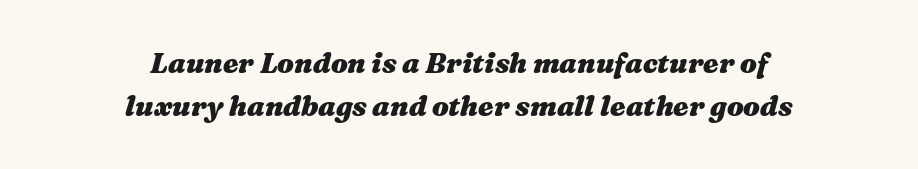
Q: Is the text bold? A: Yes.
Q: Is the text italic (slanted)? A: Yes, it leans right by about 16 degrees.
Q: Is the text underlined? A: No.
Q: How is the paragraph aligned? A: Centered.
Q: Is the spacing between letters normal or unusually wide? A: Normal.
Q: Is the spacing between lines tight, normal or loose? A: Normal.
Q: Width (condensed, normal, or wide)? A: Wide.
Q: Stroke contrast? A: Medium.
Q: x-height? A: Medium.
Q: Monospaced? A: No.
